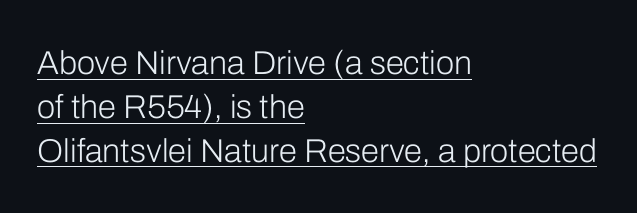
Q: Is the text bold? A: No.
Q: Is the text italic (slanted)? A: No, it is upright.
Q: Is the typeface a serif or a sans-serif typeface? A: Sans-serif.
Q: Is the text underlined? A: Yes.
Q: How is the paragraph aligned? A: Left-aligned.
Q: Is the spacing between letters normal or unusually wide? A: Normal.
Q: Is the spacing between lines tight, normal or loose? A: Normal.
Q: Width (condensed, normal, or wide)? A: Normal.
Q: Stroke contrast? A: Low.
Q: x-height? A: Medium.
Q: Monospaced? A: No.
